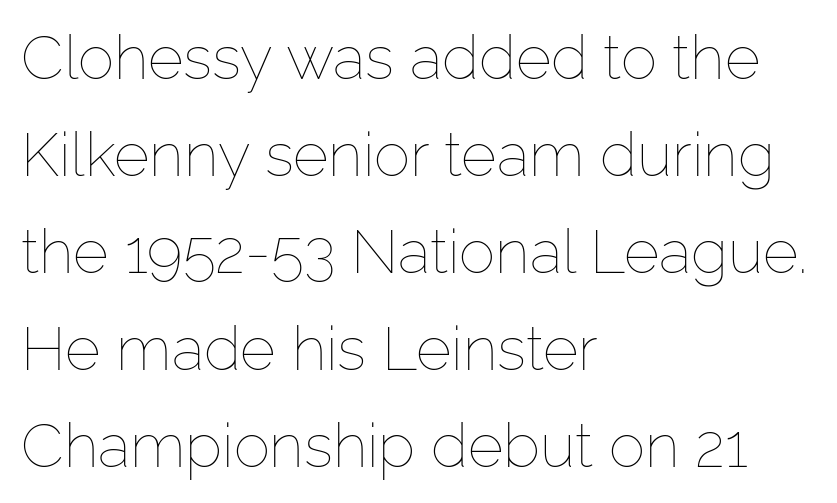
The image shows 61 px thin type, upright; set left-aligned, normal line spacing (1.59x), normal letter spacing, not underlined; low stroke contrast and a medium x-height.
